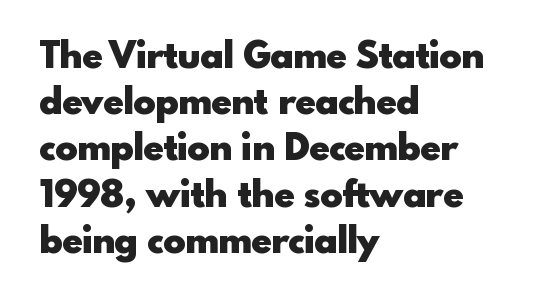
The image shows 37 px heavy sans-serif type, upright; set left-aligned, normal line spacing (1.25x), normal letter spacing, not underlined; a small x-height.
